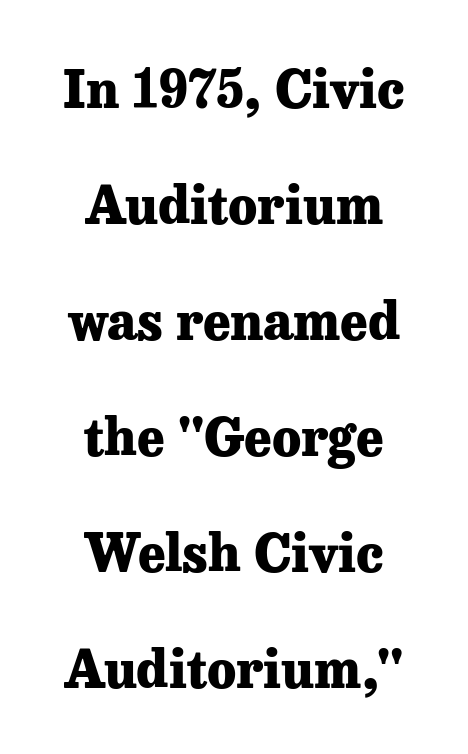
Q: Is the text bold? A: Yes.
Q: Is the text italic (slanted)? A: No, it is upright.
Q: Is the typeface a serif or a sans-serif typeface? A: Serif.
Q: Is the text underlined? A: No.
Q: How is the paragraph aligned? A: Centered.
Q: Is the spacing between letters normal or unusually wide? A: Normal.
Q: Is the spacing between lines tight, normal or loose? A: Loose.
Q: Width (condensed, normal, or wide)? A: Normal.
Q: Stroke contrast? A: Low.
Q: x-height? A: Medium.
Q: Monospaced? A: No.
